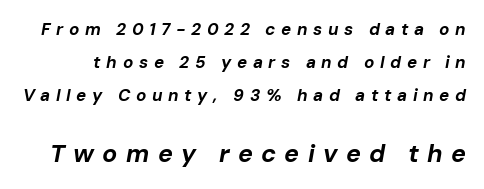
Q: Is the text bold? A: Yes.
Q: Is the text italic (slanted)? A: Yes, it leans right by about 10 degrees.
Q: Is the text underlined? A: No.
Q: Is the spacing between letters normal or unusually wide? A: Unusually wide.
Q: Is the spacing between lines tight, normal or loose? A: Loose.
Q: Which block of text is set in a larger size, the first (top) or the second (bottom)? A: The second (bottom) one.
